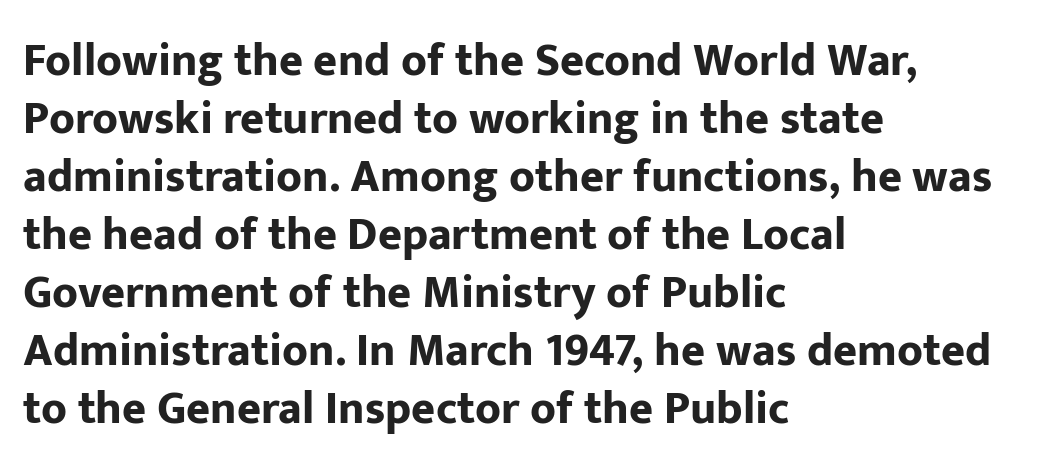
The image shows 46 px bold sans-serif type, upright; set left-aligned, normal line spacing (1.26x), normal letter spacing, not underlined; low stroke contrast and a medium x-height.
